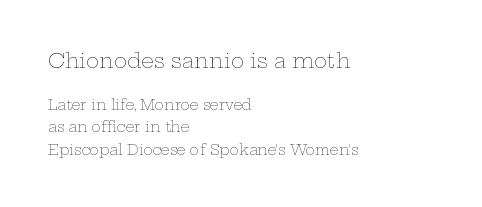
Teacher's note: observe the even left margin — that is flush-left alignment. Each new line begins a customary step beneath the previous one. The composition opens big and finishes small. Beneath every word, the page is bare. The typesetting does not lean heavy: it is not bold. Posture: upright roman.
